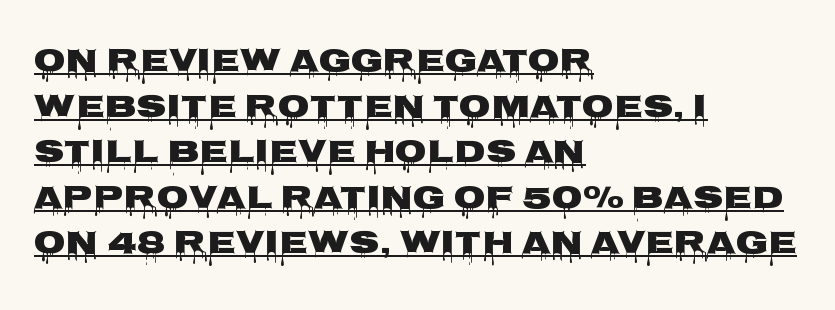
{"serif": "no", "italic": "no", "width": "wide", "stroke_contrast": "low", "x_height": "large", "monospaced": "no", "underline": "yes", "align": "left", "line_spacing": "normal", "line_spacing_ratio": 1.38, "letter_spacing": "normal", "letter_spacing_em": 0.0, "glyph_px": 33}
